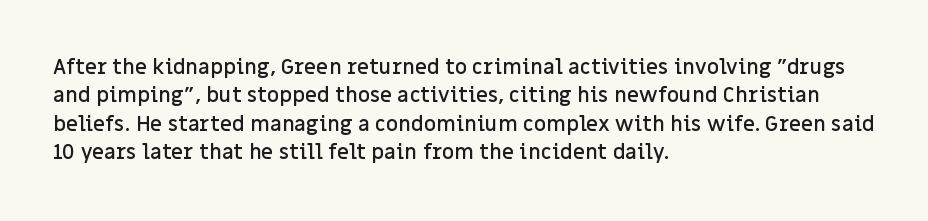
The lines are quadded left. Quick note: not italic, upright. Heft: intermediate — a semibold. Letter spacing: default. Each row of text sits above clean, open space.
